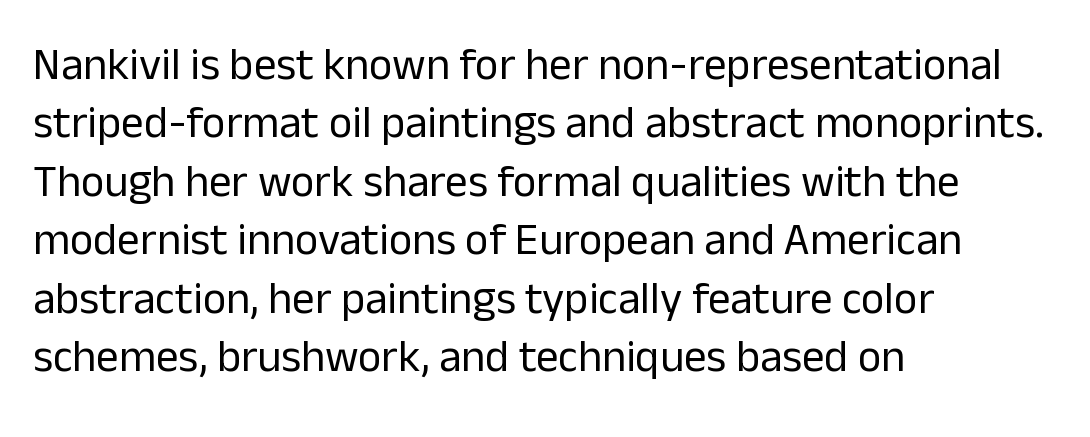
{"serif": "no", "italic": "no", "bold": "no", "weight": "regular", "width": "normal", "stroke_contrast": "low", "x_height": "medium", "monospaced": "no", "underline": "no", "align": "left", "line_spacing": "normal", "line_spacing_ratio": 1.3, "letter_spacing": "normal", "letter_spacing_em": 0.0, "glyph_px": 45}
